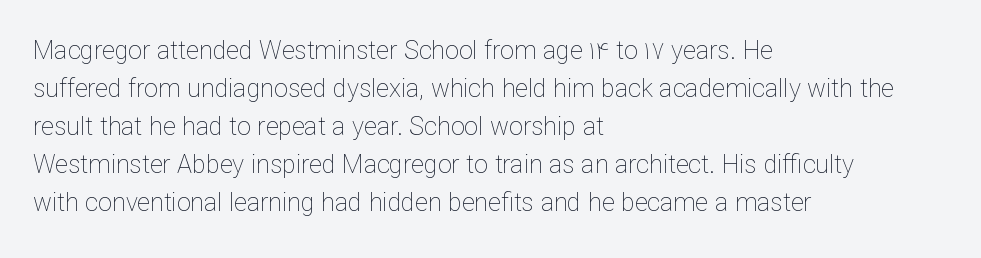
Q: Is the text bold? A: No.
Q: Is the text italic (slanted)? A: No, it is upright.
Q: Is the text underlined? A: No.
Q: How is the paragraph aligned? A: Left-aligned.
Q: Is the spacing between letters normal or unusually wide? A: Normal.
Q: Is the spacing between lines tight, normal or loose? A: Normal.
